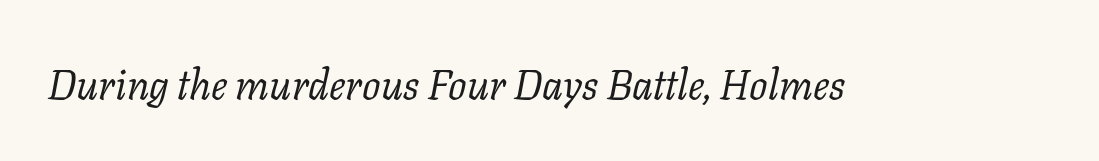
Q: Is the text bold? A: No.
Q: Is the text italic (slanted)? A: Yes, it leans right by about 11 degrees.
Q: Is the typeface a serif or a sans-serif typeface? A: Serif.
Q: Is the text underlined? A: No.
Q: Is the spacing between letters normal or unusually wide? A: Normal.
Q: Width (condensed, normal, or wide)? A: Normal.
Q: Stroke contrast? A: Low.
Q: x-height? A: Medium.
Q: Monospaced? A: No.
